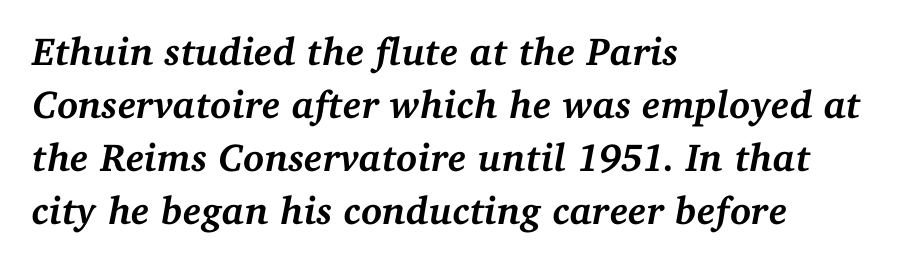
Horizontally, the lines are justified to the leading edge only. These lines are composed in type with serifs. Nobody touched the tracking dial on this one. Each letter keeps its own natural width here, so spacing adapts to shape.
